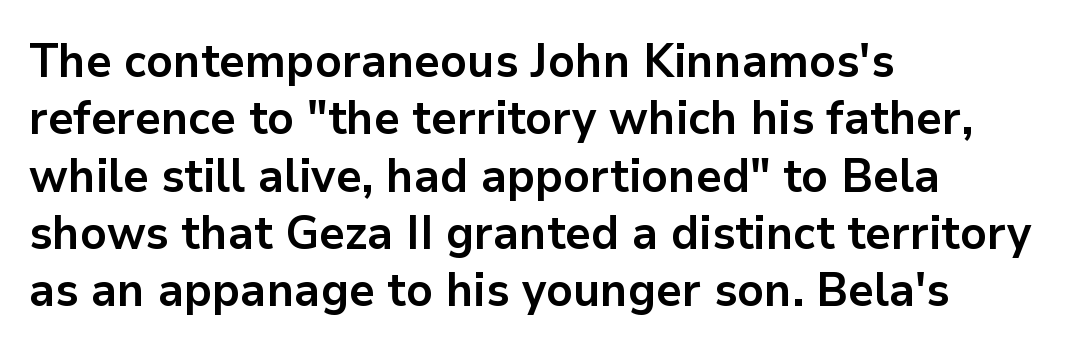
If you drew a ruler down the left edge, every line would touch it. Only glyphs here, with clear space below each row. Notice how the stems are strictly vertical — no italics here. What weight is shown? A full bold with thick strokes. Is this a sans? Yes — the strokes have no serifs. You could not count columns in this text — the font is proportionally spaced.
